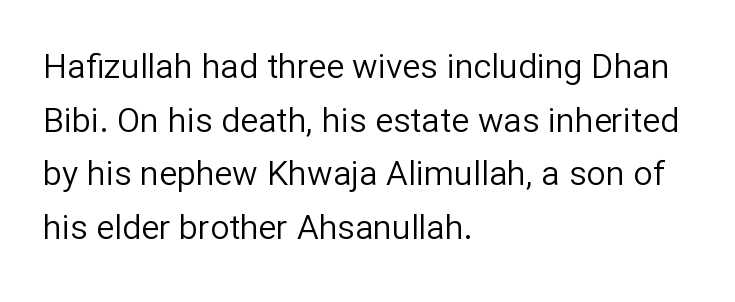
{"serif": "no", "italic": "no", "bold": "no", "weight": "regular", "width": "normal", "stroke_contrast": "low", "x_height": "medium", "monospaced": "no", "underline": "no", "align": "left", "line_spacing": "normal", "line_spacing_ratio": 1.58, "letter_spacing": "normal", "letter_spacing_em": 0.0, "glyph_px": 34}
